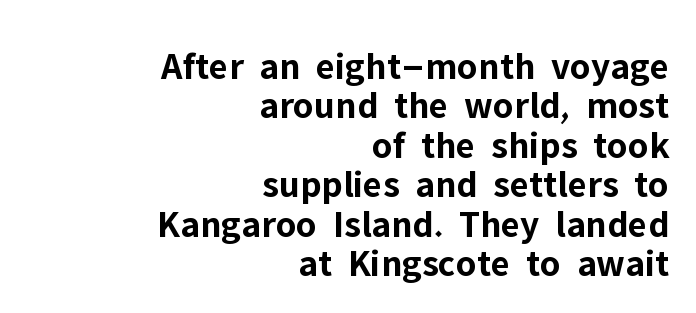
Is the block centered? No — it sits flush against the right margin. Students, observe: this is what under-led, compact text looks like. This sample uses plain, unmodified letter spacing. Is this a fixed-width face? No — the glyphs have proportional, varying widths.
